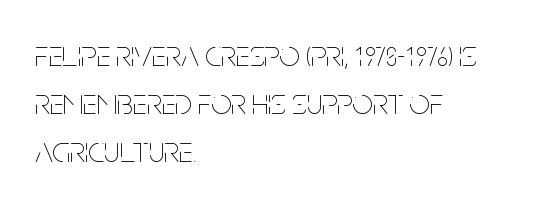
These lines are set flush left with a ragged right edge. Each stroke keeps to a modest, everyday thickness or less. Unlike italic type, these characters show no tilt at all. The leading is moderate, giving the passage an even texture. In terms of letterspacing, this is plain default setting. Looks like regular typesetting: each glyph gets only the width it needs.
